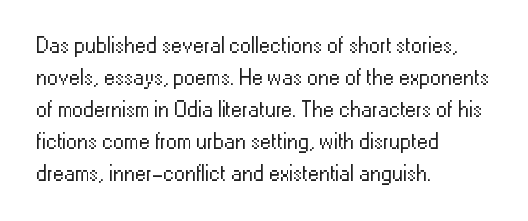
The image shows 22 px text type, upright; set left-aligned, normal line spacing (1.45x), normal letter spacing, not underlined.
